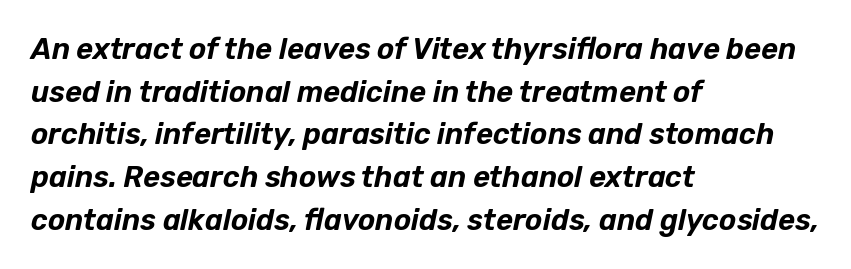
Q: Is the text italic (slanted)? A: Yes, it leans right by about 12 degrees.
Q: Is the text underlined? A: No.
Q: How is the paragraph aligned? A: Left-aligned.
Q: Is the spacing between letters normal or unusually wide? A: Normal.
Q: Is the spacing between lines tight, normal or loose? A: Normal.
Q: Width (condensed, normal, or wide)? A: Normal.
Q: Stroke contrast? A: Low.
Q: x-height? A: Medium.
Q: Monospaced? A: No.
